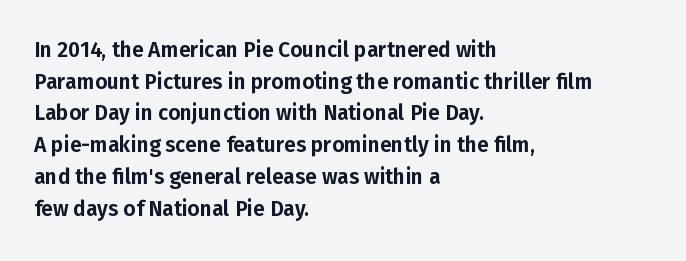
Q: Is the text italic (slanted)? A: No, it is upright.
Q: Is the text underlined? A: No.
Q: How is the paragraph aligned? A: Left-aligned.
Q: Is the spacing between letters normal or unusually wide? A: Normal.
Q: Is the spacing between lines tight, normal or loose? A: Normal.
